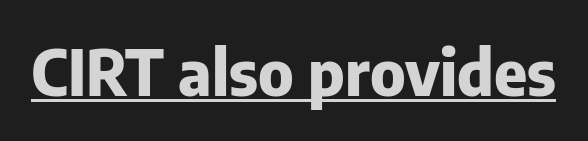
The image shows 63 px heavy sans-serif type, upright; set normal letter spacing, underlined; low stroke contrast and a medium x-height.
